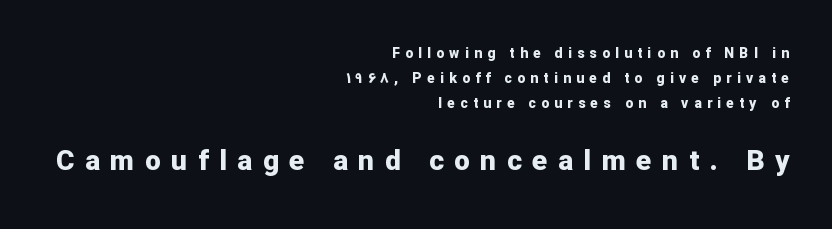
The image shows 28 px bold sans-serif type, upright; set right-aligned, line spacing 1.8x, unusually wide letter spacing (+0.38 em), not underlined; the second (bottom) block is 2.0x larger; low stroke contrast and a medium x-height.
